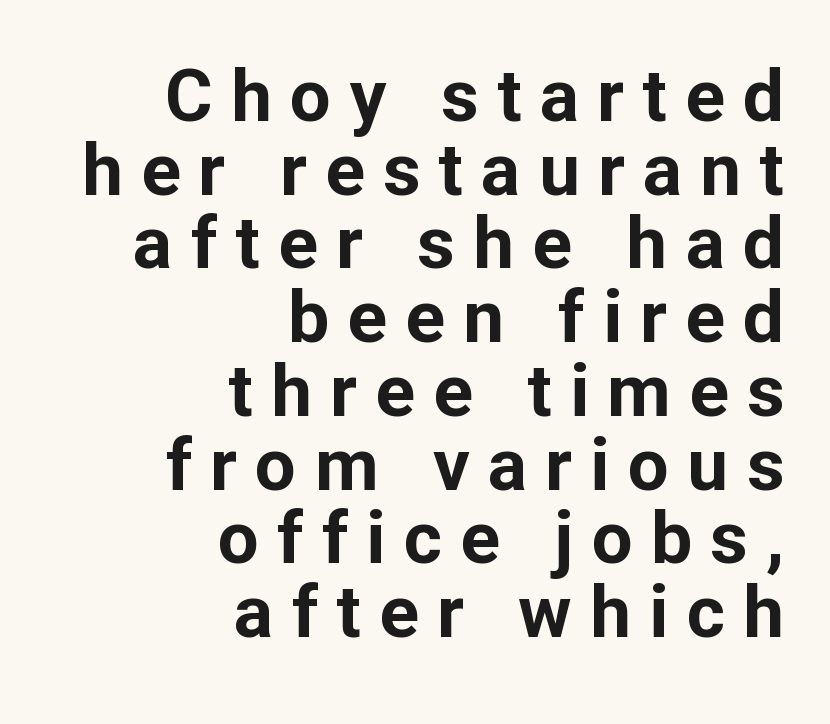
Q: Is the text bold? A: Yes.
Q: Is the text italic (slanted)? A: No, it is upright.
Q: Is the typeface a serif or a sans-serif typeface? A: Sans-serif.
Q: Is the text underlined? A: No.
Q: How is the paragraph aligned? A: Right-aligned.
Q: Is the spacing between letters normal or unusually wide? A: Unusually wide.
Q: Is the spacing between lines tight, normal or loose? A: Tight.
Q: Width (condensed, normal, or wide)? A: Normal.
Q: Stroke contrast? A: Low.
Q: x-height? A: Medium.
Q: Monospaced? A: No.
